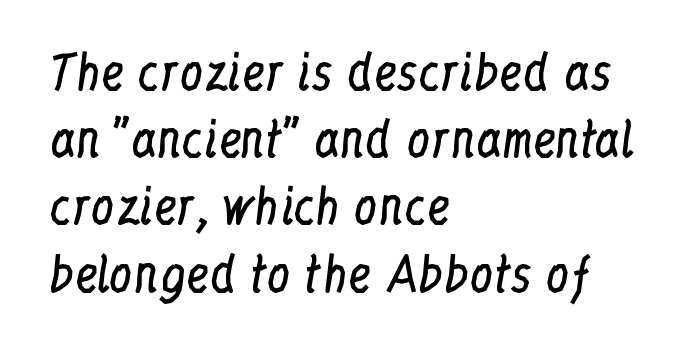
{"serif": "yes", "bold": "no", "weight": "regular", "width": "condensed", "stroke_contrast": "low", "x_height": "medium", "monospaced": "no", "underline": "no", "align": "left", "line_spacing": "normal", "line_spacing_ratio": 1.43, "letter_spacing": "normal", "letter_spacing_em": 0.0, "glyph_px": 47}
